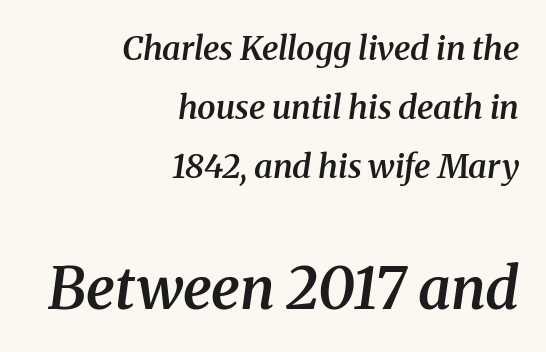
The image shows 58 px semibold serif type, italic (leaning right); set right-aligned, line spacing 1.79x, normal letter spacing, not underlined; the second (bottom) block is 1.76x larger; medium stroke contrast and a medium x-height.
